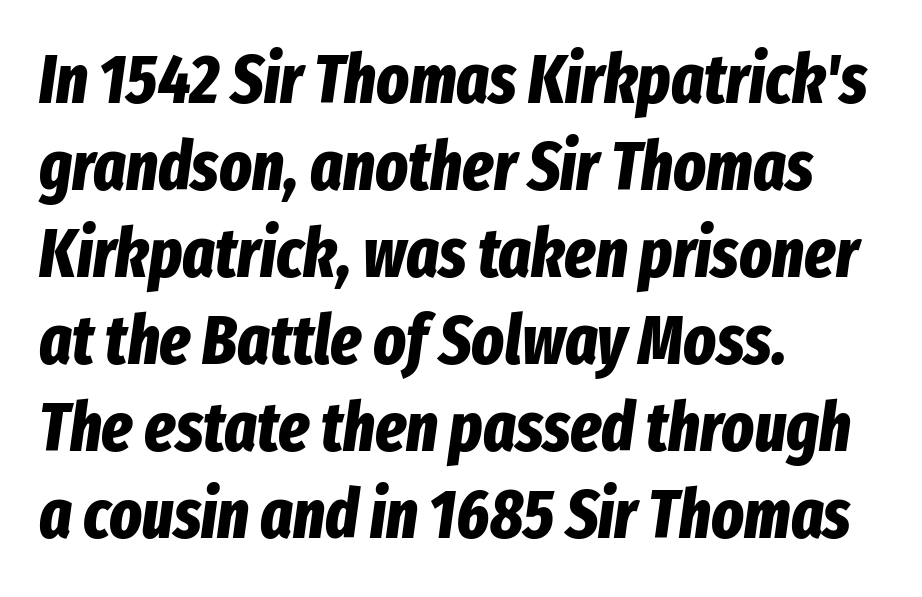
Q: Is the text bold? A: Yes.
Q: Is the text italic (slanted)? A: Yes, it leans right by about 8 degrees.
Q: Is the text underlined? A: No.
Q: How is the paragraph aligned? A: Left-aligned.
Q: Is the spacing between letters normal or unusually wide? A: Normal.
Q: Is the spacing between lines tight, normal or loose? A: Normal.
Q: Width (condensed, normal, or wide)? A: Condensed.
Q: Stroke contrast? A: Low.
Q: x-height? A: Medium.
Q: Monospaced? A: No.
